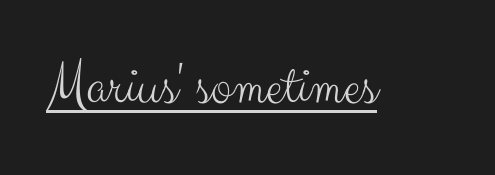
Q: Is the text bold? A: No.
Q: Is the text italic (slanted)? A: Yes.
Q: Is the typeface a serif or a sans-serif typeface? A: Sans-serif.
Q: Is the text underlined? A: Yes.
Q: Is the spacing between letters normal or unusually wide? A: Normal.
Q: Width (condensed, normal, or wide)? A: Normal.
Q: Stroke contrast? A: Medium.
Q: x-height? A: Small.
Q: Monospaced? A: No.
